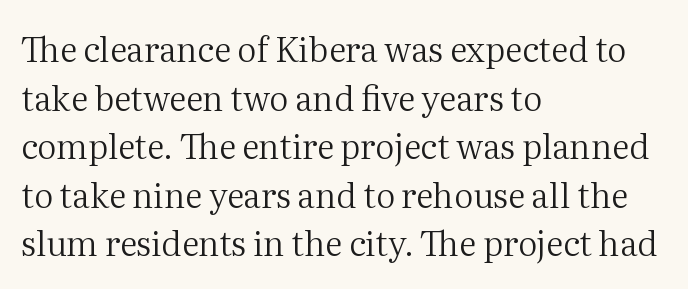
The letters advance in unequal steps, a hallmark of proportional type. The letters stand straight up with perfectly vertical stems. Nobody drew a line under any word here. Rows of type keep a routine distance in the vertical direction. Glyph-to-glyph distance matches everyday printed text. Does the copy run flush right? No — it runs flush left.
